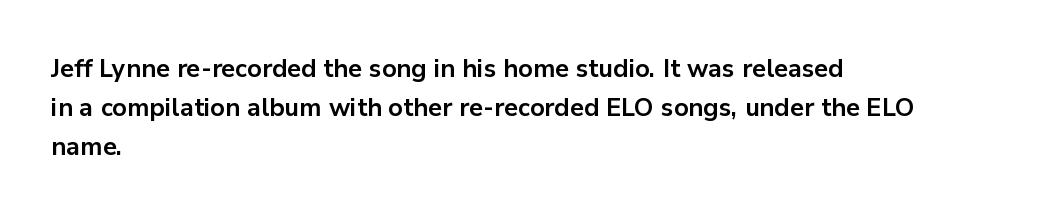
{"italic": "no", "bold": "yes", "underline": "no", "align": "left", "line_spacing": "normal", "line_spacing_ratio": 1.57, "letter_spacing": "normal", "letter_spacing_em": 0.0, "glyph_px": 25}
